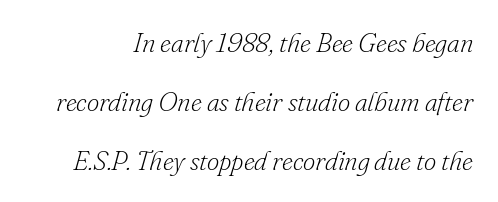
Beneath every word, the page is bare. Tall strokes in this sample are angled rather than plumb. Stems and bowls with no extra thickness — not bold. Tracking value appears to be zero — textbook default spacing. How would I describe the line gaps? Wide and relaxed.
